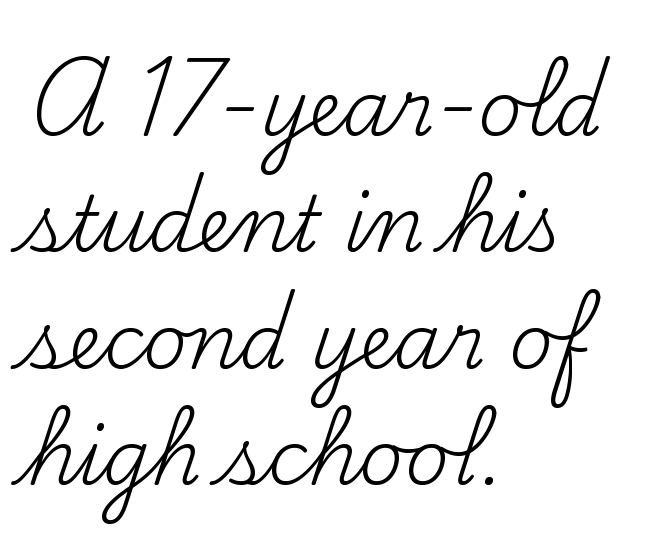
The zone under the glyphs is completely vacant. Interline gaps are of average width in this sample. Do the characters align in a grid? No, the font is proportional.
